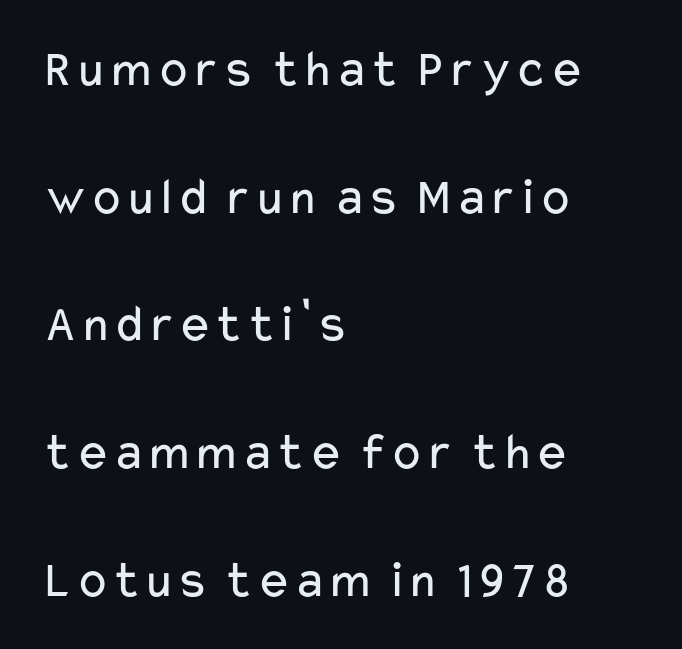
Q: Is the text bold? A: No.
Q: Is the text italic (slanted)? A: No, it is upright.
Q: Is the typeface a serif or a sans-serif typeface? A: Sans-serif.
Q: Is the text underlined? A: No.
Q: How is the paragraph aligned? A: Left-aligned.
Q: Is the spacing between letters normal or unusually wide? A: Normal.
Q: Is the spacing between lines tight, normal or loose? A: Loose.
Q: Width (condensed, normal, or wide)? A: Wide.
Q: Stroke contrast? A: Low.
Q: x-height? A: Medium.
Q: Monospaced? A: No.
